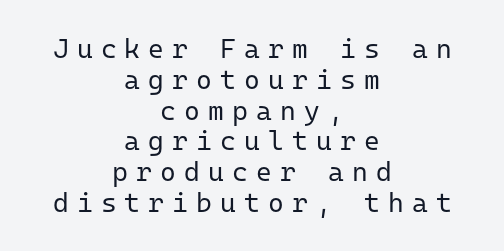
These lines were composed using upright roman letters. The baseline area is clear. Where is the straight margin? There isn't one; the lines are centered. Loose tracking; the words dissolve into strings of separated letters.
